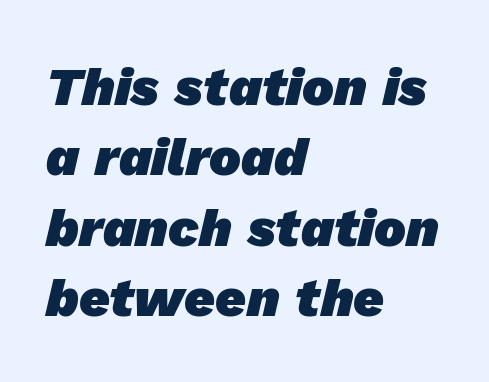
{"serif": "no", "bold": "yes", "weight": "heavy", "width": "normal", "stroke_contrast": "low", "x_height": "medium", "monospaced": "no", "underline": "no", "align": "left", "line_spacing": "normal", "line_spacing_ratio": 1.33, "letter_spacing": "normal", "letter_spacing_em": 0.0, "glyph_px": 53}
